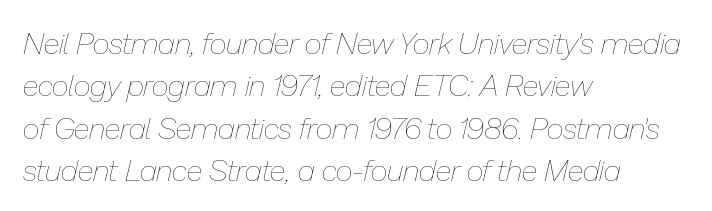
The strokes carry an ordinary text weight at most. Is the block centered? No — it sits flush against the left margin. The baseline area is clear. This sample keeps an unexceptional amount of space between lines. No extra tracking has been applied to these lines. Note the varied advance widths — an 'i' is clearly narrower than an 'm'.
